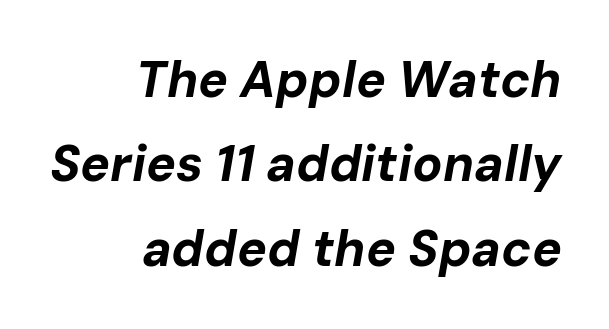
The image shows 50 px bold type, italic (leaning right); set right-aligned, normal line spacing (1.69x), normal letter spacing, not underlined; low stroke contrast and a medium x-height.
